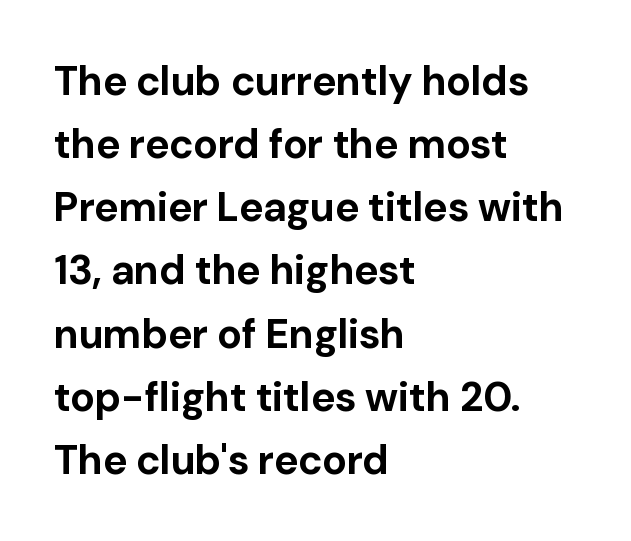
{"serif": "no", "italic": "no", "bold": "yes", "weight": "bold", "width": "normal", "stroke_contrast": "low", "x_height": "medium", "monospaced": "no", "underline": "no", "align": "left", "line_spacing": "normal", "line_spacing_ratio": 1.54, "letter_spacing": "normal", "letter_spacing_em": 0.0, "glyph_px": 41}
